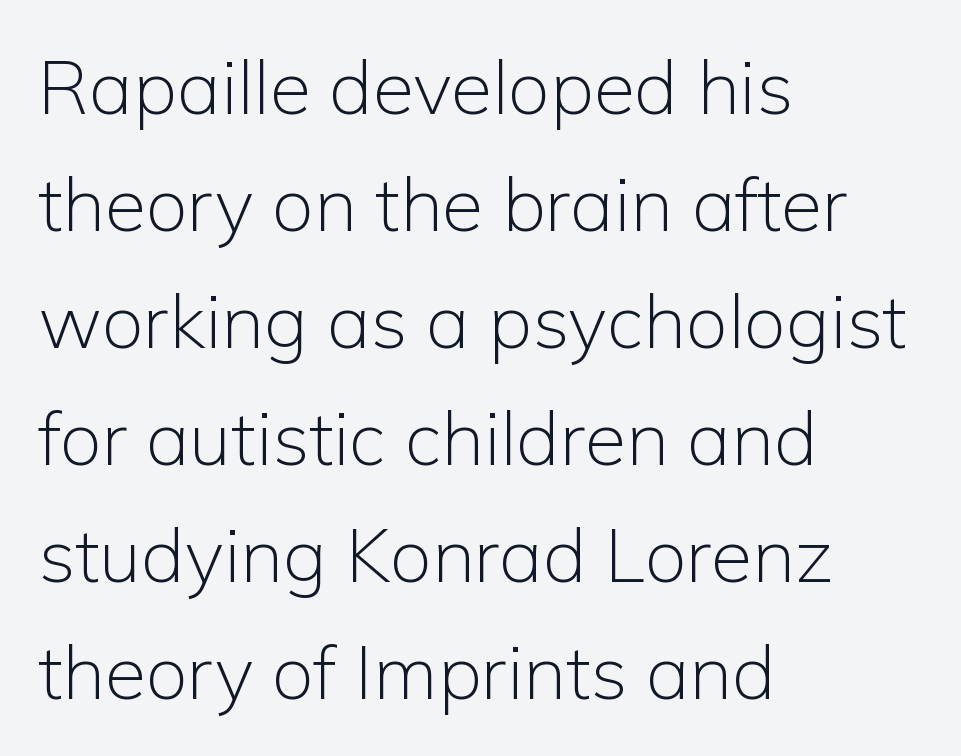
The image shows 75 px light sans-serif type, upright; set left-aligned, normal line spacing (1.56x), normal letter spacing, not underlined; low stroke contrast and a medium x-height.
